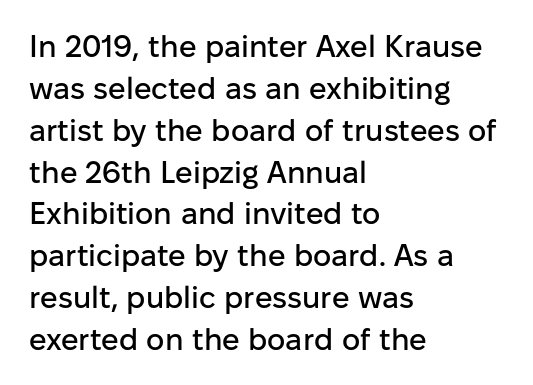
{"serif": "no", "italic": "no", "width": "normal", "stroke_contrast": "low", "x_height": "medium", "monospaced": "no", "underline": "no", "align": "left", "line_spacing": "normal", "line_spacing_ratio": 1.35, "letter_spacing": "normal", "letter_spacing_em": 0.0, "glyph_px": 31}
